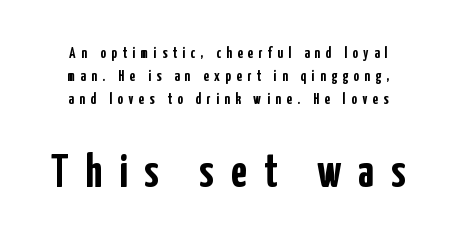
{"serif": "no", "italic": "no", "bold": "yes", "weight": "semibold", "width": "condensed", "stroke_contrast": "low", "x_height": "medium", "monospaced": "no", "underline": "no", "line_spacing": "normal", "line_spacing_ratio": 1.55, "letter_spacing": "wide", "letter_spacing_em": 0.37, "larger_block": "second", "size_ratio": 3.07, "glyph_px": 46}
